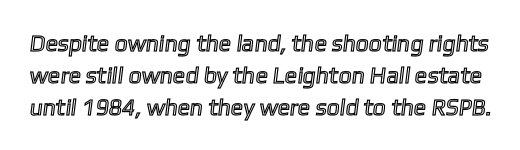
Glance below the letters and you will spot only blank space. If you measured baseline to baseline, you'd find a middling distance. Characters follow at the spacing the type designer built in.
